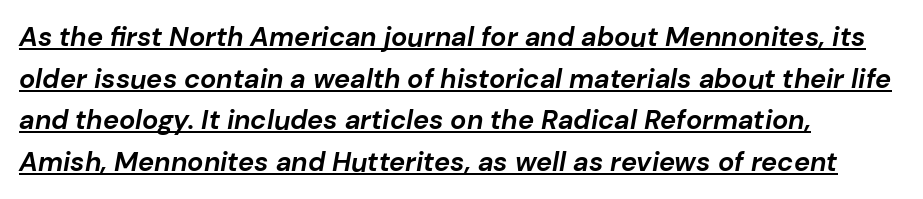
Whoever set this chose a conventional vertical rhythm. There is no visible air inserted between adjacent glyphs. The face used here appears with an underline applied. Reading down the block, your eye returns to a fixed left position each line.
